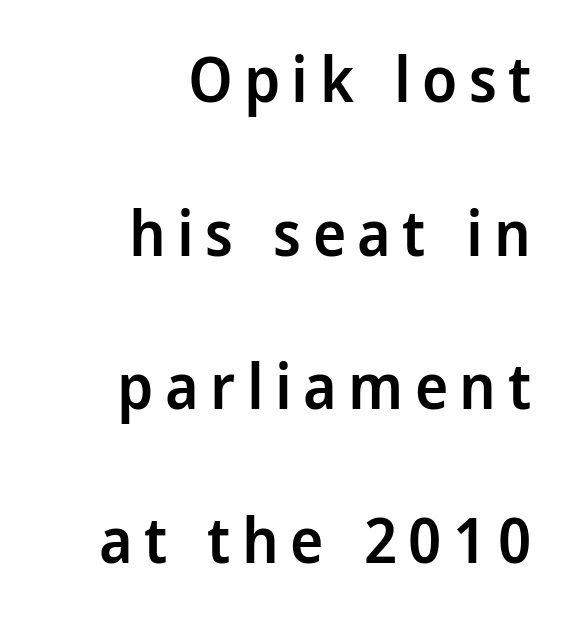
Q: Is the text bold? A: Semi-bold.
Q: Is the text italic (slanted)? A: No, it is upright.
Q: Is the typeface a serif or a sans-serif typeface? A: Sans-serif.
Q: Is the text underlined? A: No.
Q: How is the paragraph aligned? A: Right-aligned.
Q: Is the spacing between lines tight, normal or loose? A: Loose.
Q: Width (condensed, normal, or wide)? A: Normal.
Q: Stroke contrast? A: Low.
Q: x-height? A: Medium.
Q: Monospaced? A: No.
